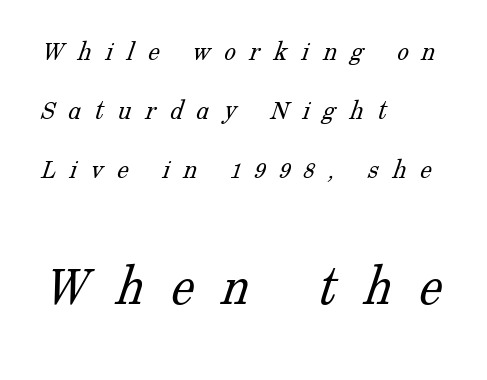
The image shows 58 px light serif type; set left-aligned, loose line spacing (2.04x), unusually wide letter spacing (+0.47 em), not underlined; the second (bottom) block is 2.0x larger; low stroke contrast and a medium x-height.
